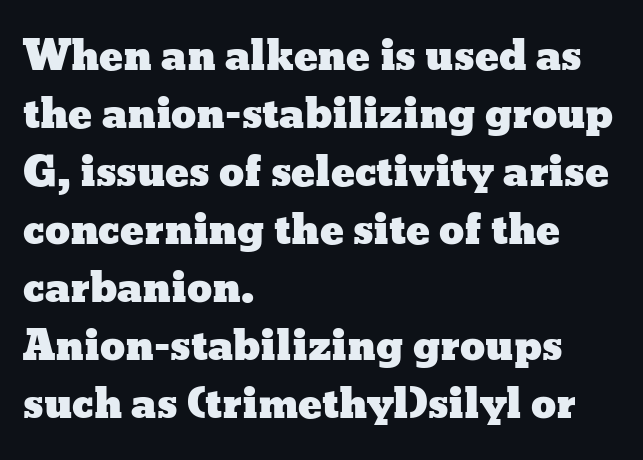
{"italic": "no", "width": "wide", "stroke_contrast": "low", "x_height": "medium", "monospaced": "no", "underline": "no", "align": "left", "line_spacing": "normal", "line_spacing_ratio": 1.45, "letter_spacing": "normal", "letter_spacing_em": 0.0, "glyph_px": 40}
